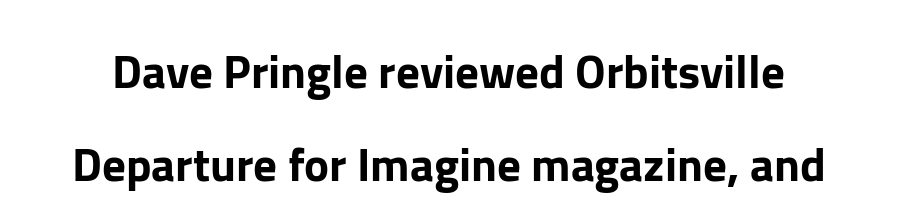
{"serif": "no", "italic": "no", "width": "normal", "stroke_contrast": "low", "x_height": "medium", "monospaced": "no", "underline": "no", "line_spacing": "loose", "line_spacing_ratio": 1.97, "letter_spacing": "normal", "letter_spacing_em": 0.0, "glyph_px": 47}
